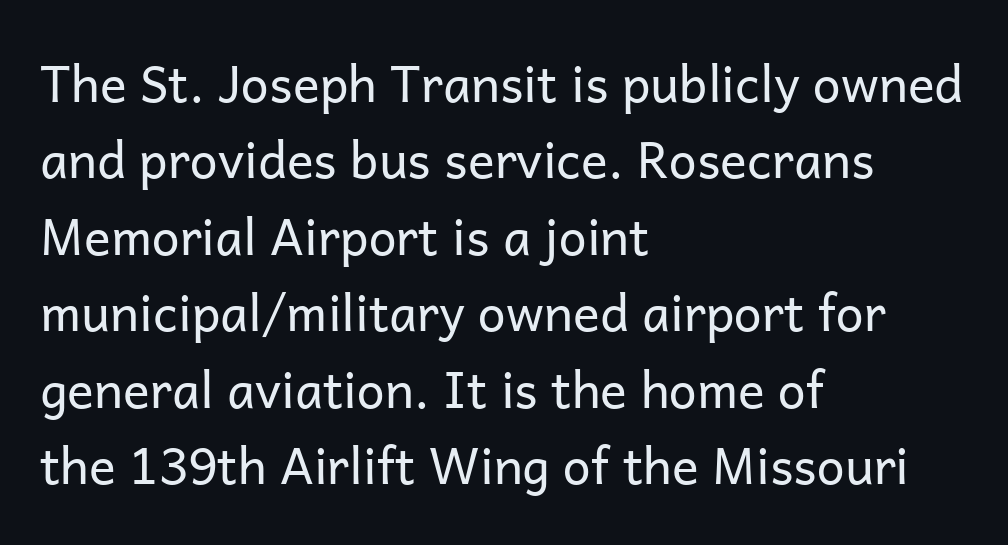
Q: Is the text bold? A: No.
Q: Is the text italic (slanted)? A: No, it is upright.
Q: Is the typeface a serif or a sans-serif typeface? A: Sans-serif.
Q: Is the text underlined? A: No.
Q: How is the paragraph aligned? A: Left-aligned.
Q: Is the spacing between letters normal or unusually wide? A: Normal.
Q: Is the spacing between lines tight, normal or loose? A: Normal.
Q: Width (condensed, normal, or wide)? A: Normal.
Q: Stroke contrast? A: Low.
Q: x-height? A: Medium.
Q: Monospaced? A: No.
